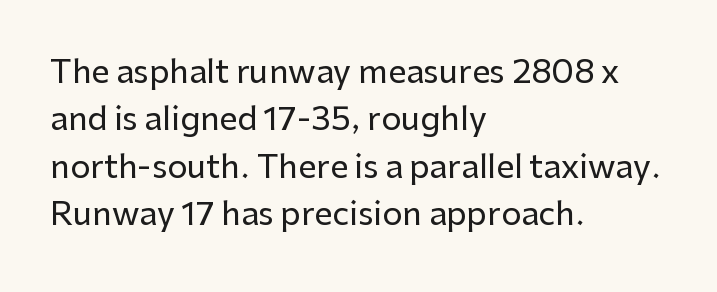
{"serif": "no", "italic": "no", "width": "normal", "stroke_contrast": "low", "x_height": "medium", "monospaced": "no", "underline": "no", "align": "left", "line_spacing": "normal", "line_spacing_ratio": 1.48, "letter_spacing": "normal", "letter_spacing_em": 0.0, "glyph_px": 32}
